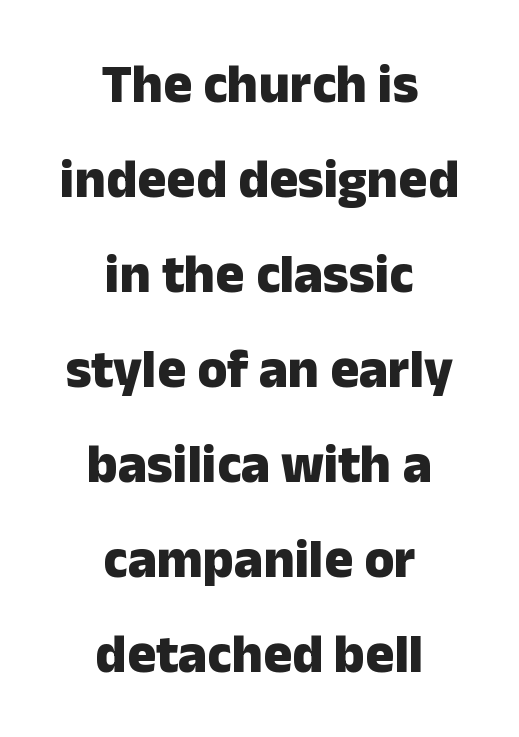
{"serif": "no", "italic": "no", "bold": "yes", "weight": "heavy", "width": "normal", "stroke_contrast": "low", "x_height": "medium", "monospaced": "no", "underline": "no", "align": "center", "line_spacing_ratio": 1.76, "letter_spacing": "normal", "letter_spacing_em": 0.0, "glyph_px": 54}
